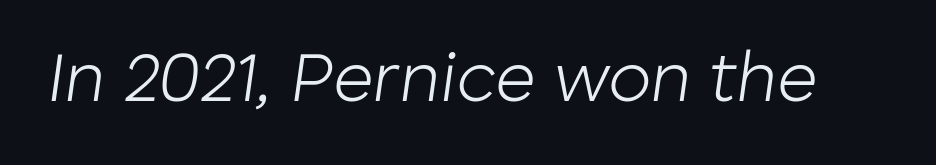
The image shows 70 px light type, italic (leaning right); set normal letter spacing, not underlined; low stroke contrast and a medium x-height.
